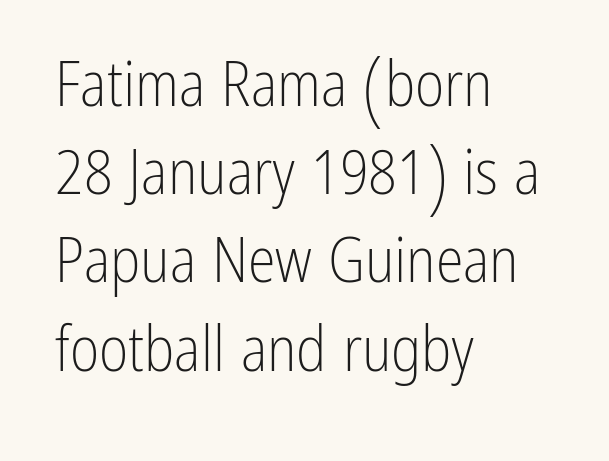
Q: Is the text bold? A: No.
Q: Is the text italic (slanted)? A: No, it is upright.
Q: Is the typeface a serif or a sans-serif typeface? A: Sans-serif.
Q: Is the text underlined? A: No.
Q: How is the paragraph aligned? A: Left-aligned.
Q: Is the spacing between letters normal or unusually wide? A: Normal.
Q: Is the spacing between lines tight, normal or loose? A: Normal.
Q: Width (condensed, normal, or wide)? A: Condensed.
Q: Stroke contrast? A: Low.
Q: x-height? A: Medium.
Q: Monospaced? A: No.
